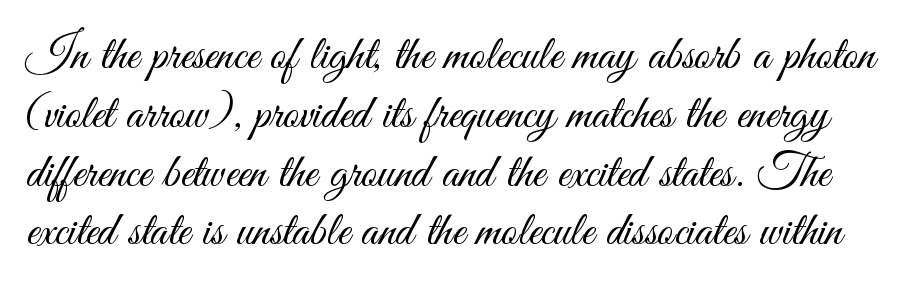
The font is comparable to plain body text, perhaps lighter. Here the designer chose a conventional face with non-uniform glyph widths. Observe the absence of serifs on each vertical stroke in this sample.
